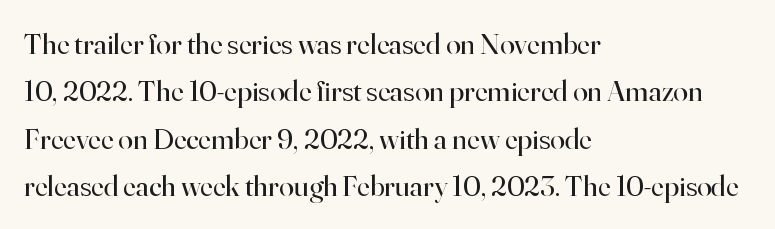
{"serif": "yes", "italic": "no", "bold": "no", "weight": "regular", "width": "normal", "stroke_contrast": "high", "x_height": "small", "monospaced": "no", "underline": "no", "align": "left", "line_spacing": "normal", "line_spacing_ratio": 1.58, "letter_spacing": "normal", "letter_spacing_em": 0.0, "glyph_px": 30}
